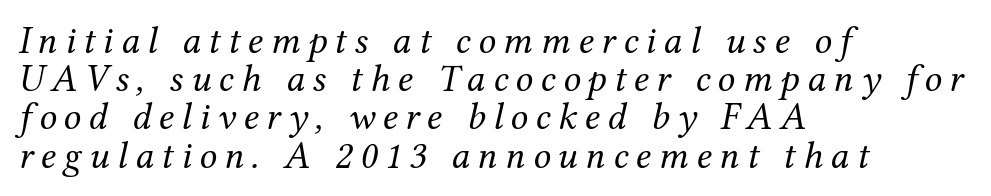
Each stroke keeps to a modest, everyday thickness or less. The face used here is seriffed, in the tradition of book romans. Line starts are locked; line ends wander. Slant detected: the letters are inclined. Bare-footed words on every line.
